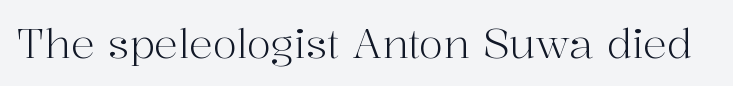
A light-to-regular cut is what we see here. When letters stand straight like this, we call the style roman or upright. Students, note that the glyphs here touch the page at normal intervals. The space directly below the letters is spotless.
